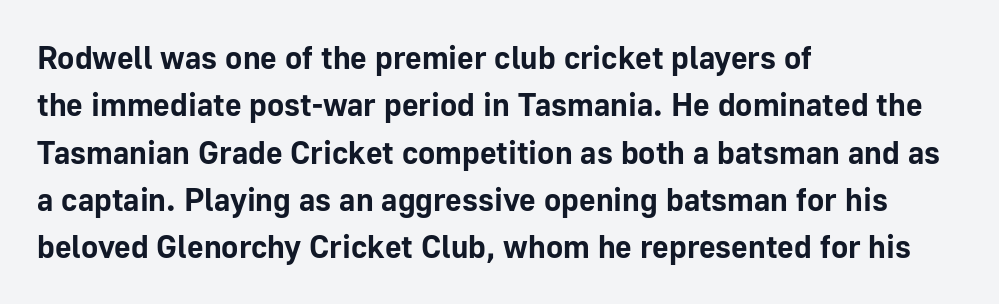
The image shows 32 px bold sans-serif type, upright; set left-aligned, normal line spacing (1.48x), normal letter spacing, not underlined; low stroke contrast and a medium x-height.
